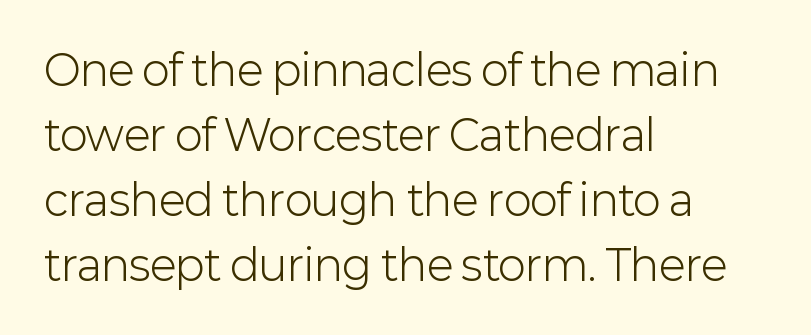
Q: Is the text bold? A: No.
Q: Is the text italic (slanted)? A: No, it is upright.
Q: Is the typeface a serif or a sans-serif typeface? A: Sans-serif.
Q: Is the text underlined? A: No.
Q: How is the paragraph aligned? A: Left-aligned.
Q: Is the spacing between letters normal or unusually wide? A: Normal.
Q: Is the spacing between lines tight, normal or loose? A: Normal.
Q: Width (condensed, normal, or wide)? A: Normal.
Q: Stroke contrast? A: Low.
Q: x-height? A: Medium.
Q: Monospaced? A: No.
